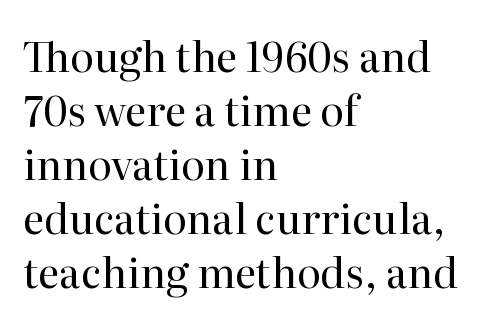
{"serif": "yes", "italic": "no", "bold": "no", "weight": "regular", "width": "normal", "stroke_contrast": "high", "x_height": "medium", "monospaced": "no", "underline": "no", "align": "left", "line_spacing": "normal", "line_spacing_ratio": 1.32, "letter_spacing": "normal", "letter_spacing_em": 0.0, "glyph_px": 41}
